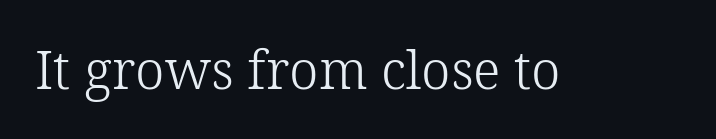
Rule under the text: the space is simply empty. Letter spacing: default. The characters are drawn with everyday or finer stroke widths. The letters advance in unequal steps, a hallmark of proportional type. Does the lettering tilt? It doesn't — this is upright. Serif or sans? Serif — the stroke terminals have little feet.
